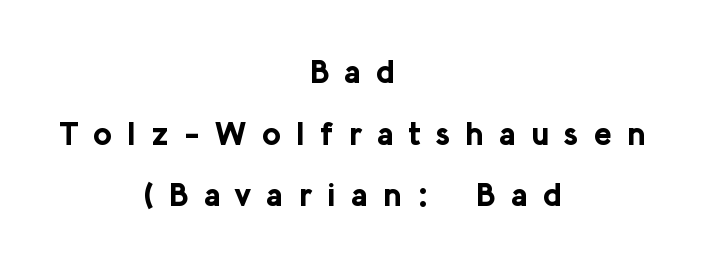
The image shows 33 px bold sans-serif type, upright; set centered, line spacing 1.87x, unusually wide letter spacing (+0.46 em), not underlined; low stroke contrast and a medium x-height.
